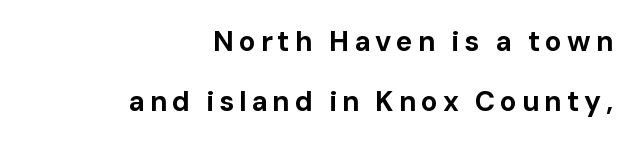
{"serif": "no", "italic": "no", "bold": "yes", "weight": "bold", "width": "normal", "stroke_contrast": "low", "x_height": "medium", "monospaced": "no", "underline": "no", "align": "right", "line_spacing": "loose", "line_spacing_ratio": 2.13, "glyph_px": 28}
